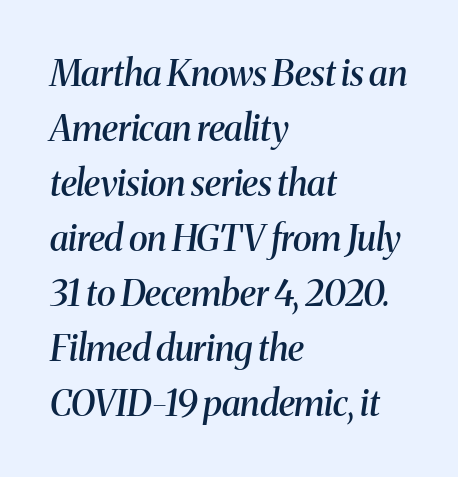
The image shows 36 px semibold serif type, italic (leaning right); set left-aligned, normal line spacing (1.53x), normal letter spacing, not underlined; medium stroke contrast and a medium x-height.
